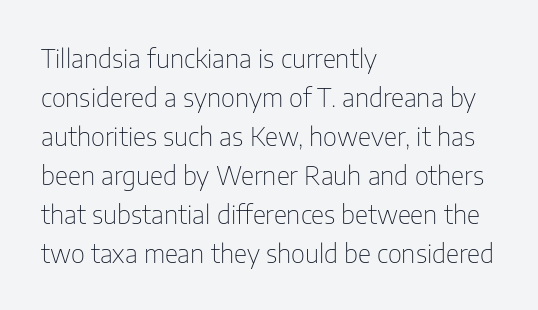
Q: Is the text bold? A: No.
Q: Is the text italic (slanted)? A: No, it is upright.
Q: Is the text underlined? A: No.
Q: How is the paragraph aligned? A: Left-aligned.
Q: Is the spacing between letters normal or unusually wide? A: Normal.
Q: Is the spacing between lines tight, normal or loose? A: Normal.
